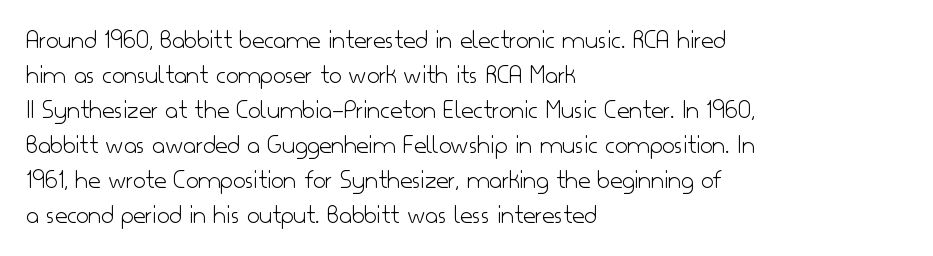
The image shows 27 px text type, upright; set left-aligned, normal line spacing (1.3x), normal letter spacing, not underlined.
